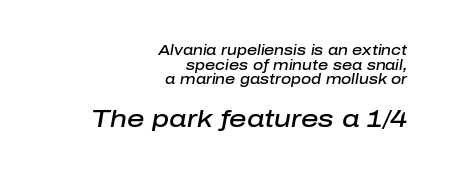
Horizontally, the lines are justified to the trailing edge only. Honestly, the rows look squashed on top of each other. I'd describe the lettering as semibold — firm but not a full bold. Italic? Definitely — the glyphs are oblique. The later block is typeset at a bigger size than the earlier block. The type is set solid horizontally, with unmodified tracking.
